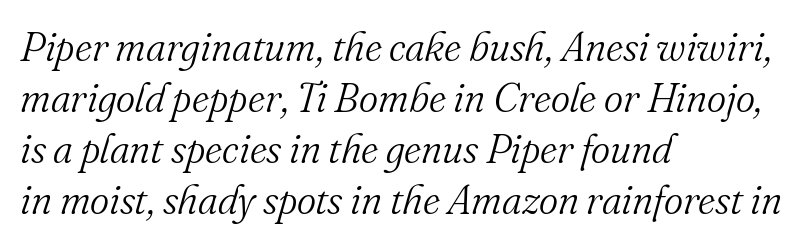
The horizontal fit of the characters is conventional and even. If you drew a line through each stem, it would be angled. The space beneath each line is pristine and unruled. Unlike a clean sans, this face finishes its strokes with serifs. Nothing heavy about these letters — not bold at all. Character widths vary here, with narrow letters taking less room than wide ones.
